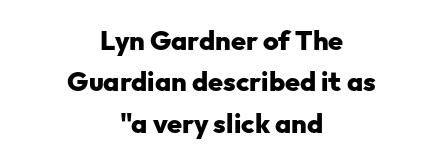
The image shows 27 px bold type, upright; set centered, normal line spacing (1.53x), normal letter spacing, not underlined.
